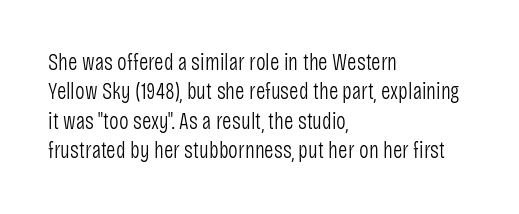
The image shows 23 px text type, upright; set left-aligned, normal line spacing (1.28x), normal letter spacing, not underlined.
